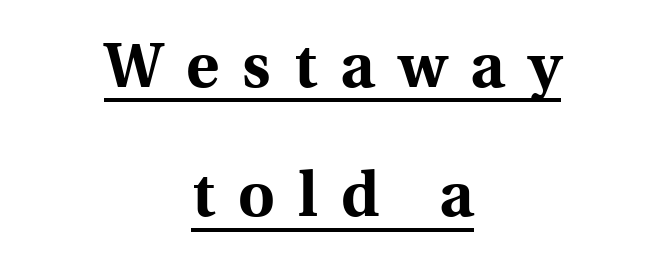
Q: Is the text bold? A: Yes.
Q: Is the text italic (slanted)? A: No, it is upright.
Q: Is the typeface a serif or a sans-serif typeface? A: Serif.
Q: Is the text underlined? A: Yes.
Q: How is the paragraph aligned? A: Centered.
Q: Is the spacing between letters normal or unusually wide? A: Unusually wide.
Q: Is the spacing between lines tight, normal or loose? A: Loose.
Q: Width (condensed, normal, or wide)? A: Normal.
Q: x-height? A: Medium.
Q: Monospaced? A: No.
